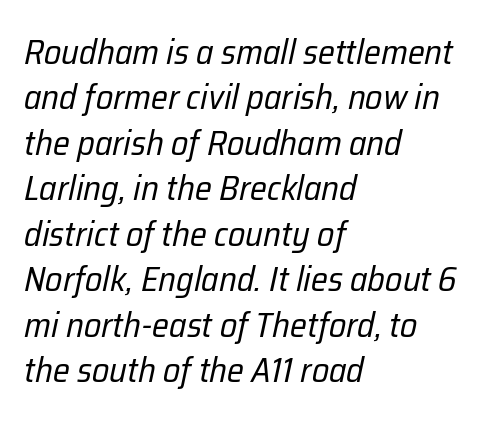
This sample uses an oblique cut, with every glyph tilted off the vertical. The lines sit at an ordinary, default distance from one another. The letters advance in unequal steps, a hallmark of proportional type. The letterforms sit at book weight or below.
